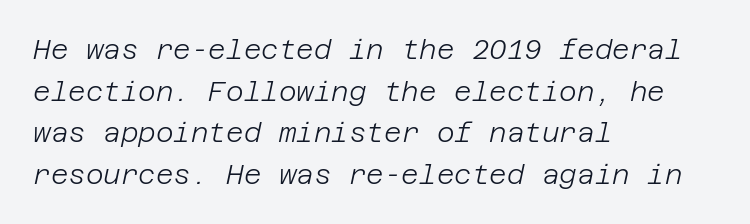
The image shows 27 px text type, italic (leaning right); set left-aligned, normal line spacing (1.54x), normal letter spacing, not underlined.
